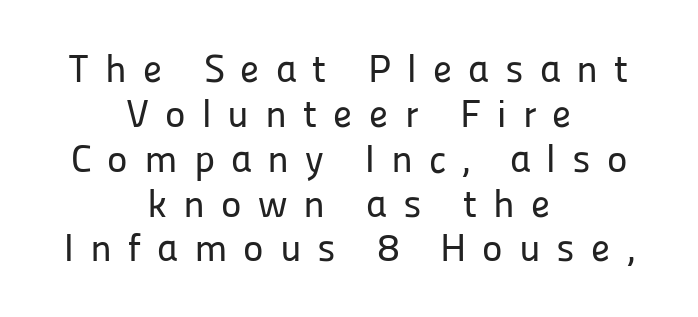
The image shows 39 px sans-serif type, upright; set centered, tight line spacing (1.15x), unusually wide letter spacing (+0.41 em), not underlined; low stroke contrast and a medium x-height.
